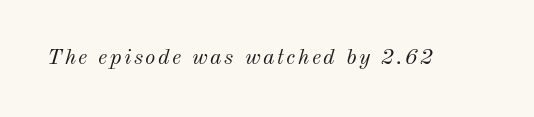
The image shows 22 px text type, italic (leaning right); set not underlined.
